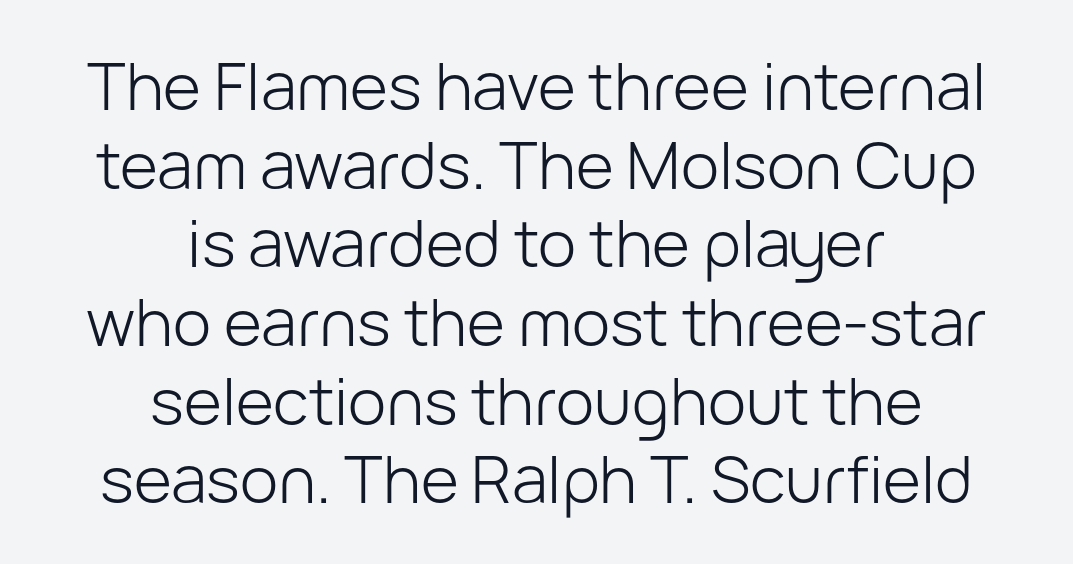
The image shows 65 px light sans-serif type, upright; set centered, line spacing 1.21x, normal letter spacing, not underlined; low stroke contrast and a medium x-height.
